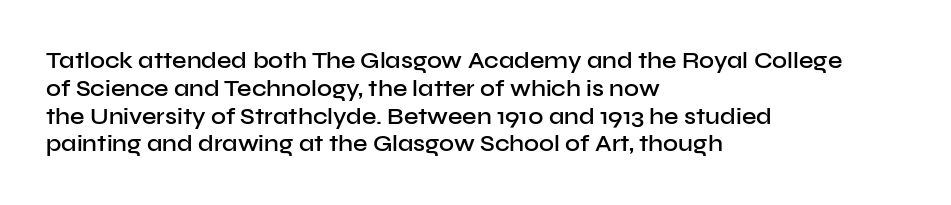
The image shows 23 px text type, upright; set left-aligned, line spacing 1.21x, normal letter spacing, not underlined.
